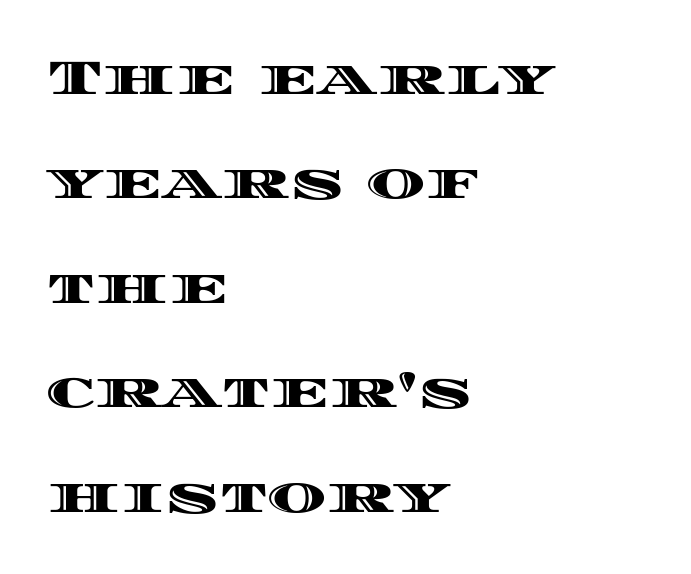
The image shows 50 px wide type, upright; set left-aligned, loose line spacing (2.09x), normal letter spacing, not underlined; a large x-height.
